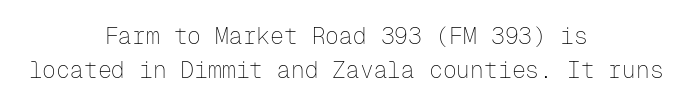
{"italic": "no", "bold": "no", "underline": "no", "align": "center", "line_spacing": "normal", "line_spacing_ratio": 1.47, "letter_spacing": "normal", "letter_spacing_em": 0.0, "glyph_px": 23}
